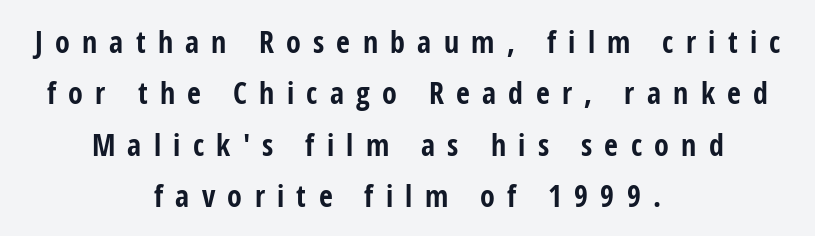
{"serif": "no", "italic": "no", "bold": "yes", "weight": "bold", "width": "condensed", "stroke_contrast": "low", "x_height": "medium", "monospaced": "no", "underline": "no", "align": "center", "line_spacing_ratio": 1.71, "letter_spacing": "wide", "letter_spacing_em": 0.41, "glyph_px": 30}
